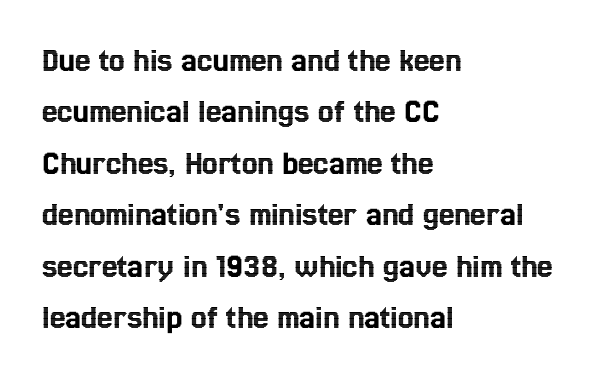
{"italic": "no", "width": "condensed", "x_height": "medium", "monospaced": "no", "underline": "no", "align": "left", "line_spacing": "normal", "line_spacing_ratio": 1.47, "letter_spacing": "normal", "letter_spacing_em": 0.0, "glyph_px": 35}
